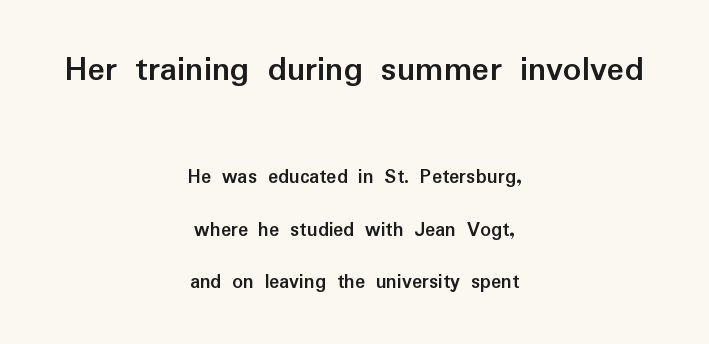
{"serif": "no", "italic": "no", "bold": "yes", "weight": "semibold", "width": "normal", "stroke_contrast": "low", "x_height": "medium", "monospaced": "no", "underline": "no", "align": "center", "line_spacing": "loose", "line_spacing_ratio": 2.49, "letter_spacing": "normal", "letter_spacing_em": 0.0, "larger_block": "first", "size_ratio": 1.71, "glyph_px": 36}
